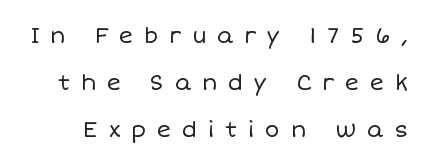
Leading is clearly above the norm, producing a sparse column. Words float on clear page, feet unadorned. If you drew a line through each stem, it would be perfectly vertical. How are the letters spaced? Widely, with obvious added tracking. Unbolded letterforms with no extra heft.
